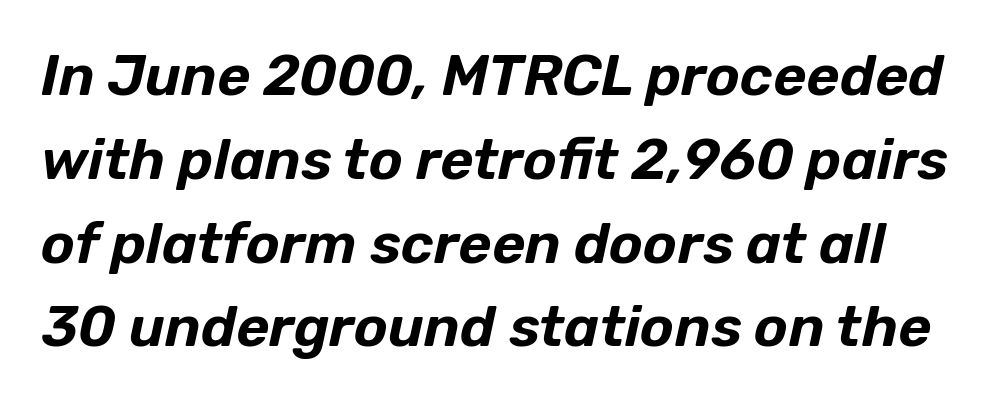
{"italic": "yes", "lean": "right", "slant_degrees": 12, "width": "normal", "stroke_contrast": "low", "x_height": "medium", "monospaced": "no", "underline": "no", "line_spacing": "normal", "line_spacing_ratio": 1.47, "letter_spacing": "normal", "letter_spacing_em": 0.0, "glyph_px": 57}
